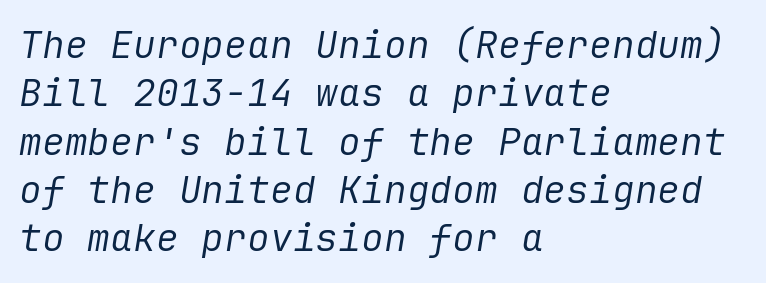
{"italic": "yes", "lean": "right", "slant_degrees": 9, "bold": "no", "weight": "regular", "width": "normal", "stroke_contrast": "low", "x_height": "medium", "underline": "no", "align": "left", "line_spacing": "normal", "line_spacing_ratio": 1.27, "letter_spacing": "normal", "letter_spacing_em": 0.0, "glyph_px": 38}
